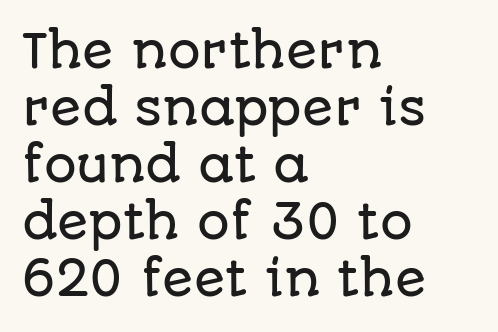
Q: Is the text italic (slanted)? A: No, it is upright.
Q: Is the typeface a serif or a sans-serif typeface? A: Sans-serif.
Q: Is the text underlined? A: No.
Q: How is the paragraph aligned? A: Left-aligned.
Q: Is the spacing between letters normal or unusually wide? A: Normal.
Q: Width (condensed, normal, or wide)? A: Normal.
Q: Stroke contrast? A: Low.
Q: x-height? A: Large.
Q: Monospaced? A: No.
